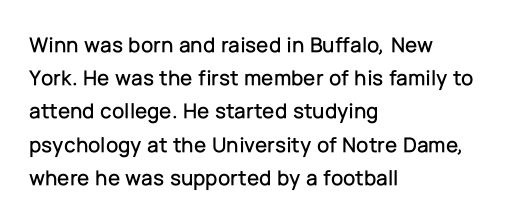
These lines keep a tight, regular rhythm from letter to letter. Vertical spacing — default. No word sits above an underline. The setting favours the left margin, as ordinary paragraphs usually do. The font's upright variant was chosen for this text.
